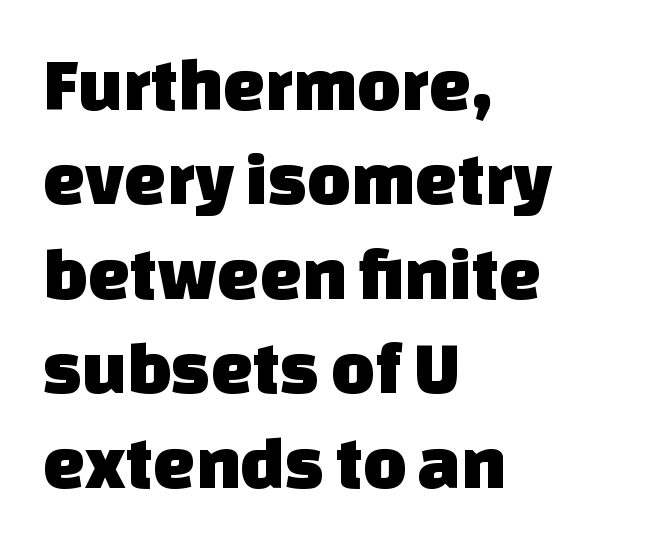
The line texture is even and compact thanks to regular tracking. Unlike a traditional serif, this face leaves its strokes unadorned. The typesetter chose a ragged-right arrangement here. Think of a printed novel: that variable character pitch is what you see here. The passage shown is not underscored anywhere.
